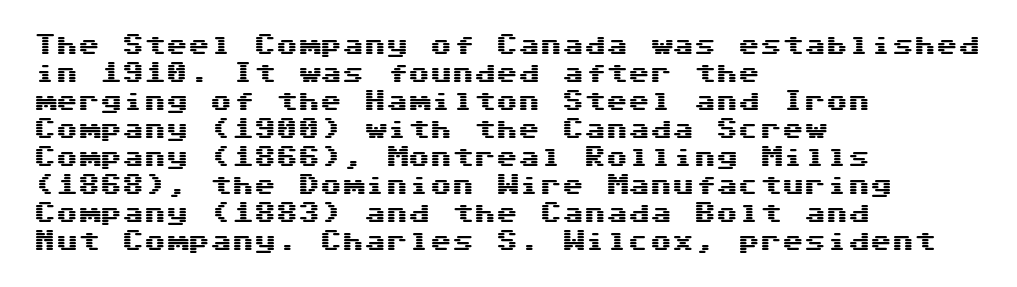
{"italic": "no", "underline": "no", "align": "left", "line_spacing": "normal", "line_spacing_ratio": 1.27, "letter_spacing": "normal", "letter_spacing_em": 0.0, "glyph_px": 22}
